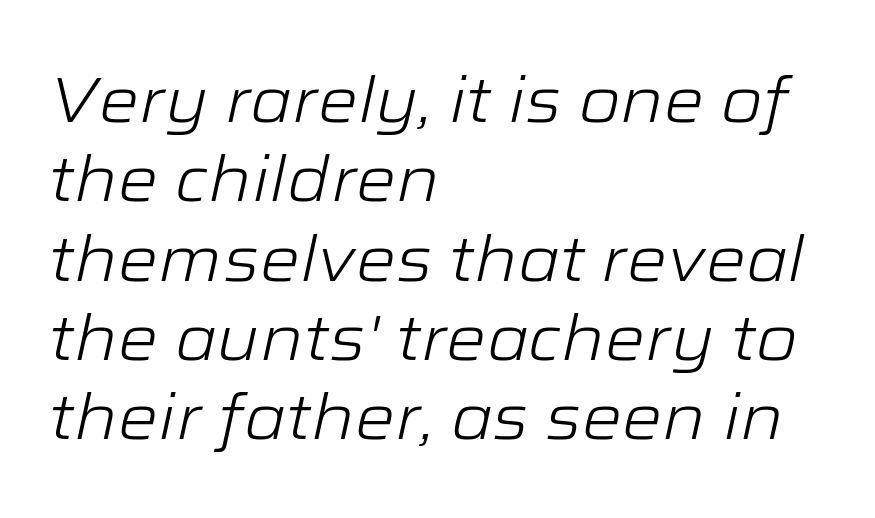
The image shows 64 px light, wide type, italic (leaning right); set left-aligned, line spacing 1.24x, normal letter spacing, not underlined; low stroke contrast and a medium x-height.
